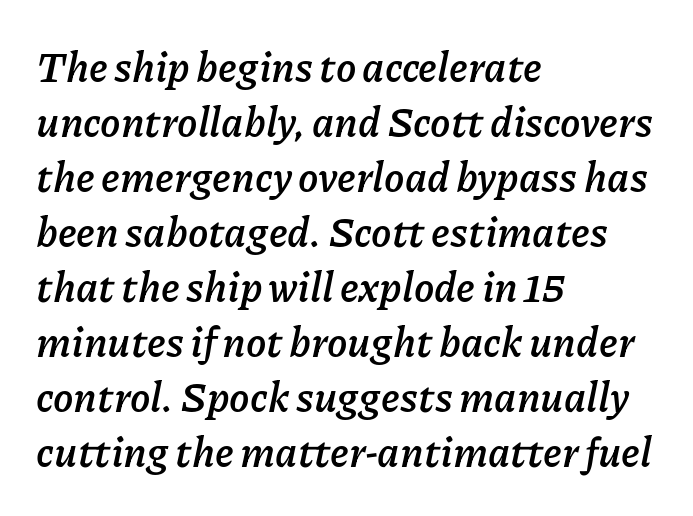
{"italic": "yes", "lean": "right", "slant_degrees": 11, "bold": "yes", "weight": "semibold", "width": "normal", "stroke_contrast": "low", "x_height": "medium", "monospaced": "no", "underline": "no", "align": "left", "line_spacing": "normal", "line_spacing_ratio": 1.34, "letter_spacing": "normal", "letter_spacing_em": 0.0, "glyph_px": 41}
